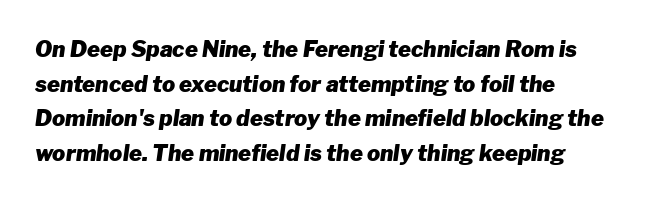
The image shows 22 px bold type, italic (leaning right); set normal line spacing (1.57x), normal letter spacing, not underlined.
